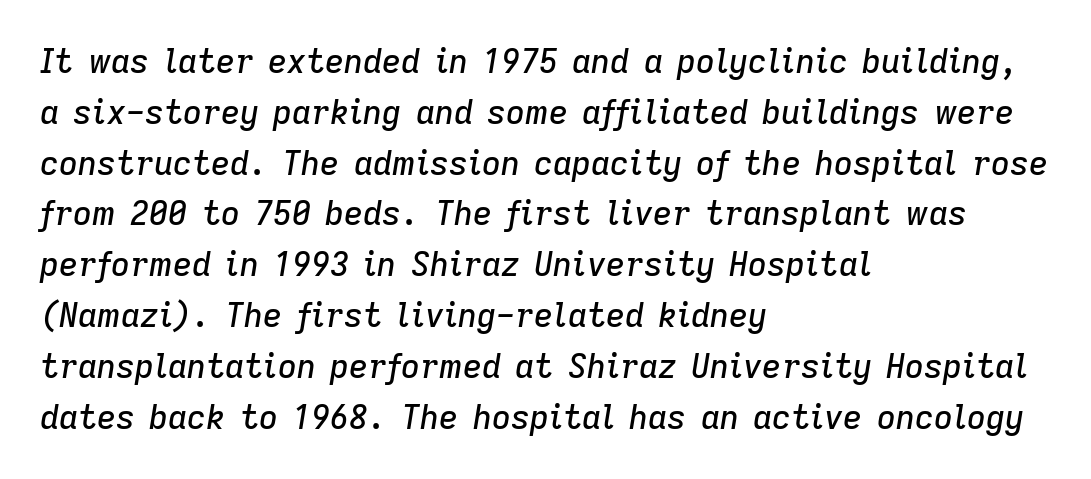
Baseline-to-baseline distance is the conventional proportion of letter height. The setting favours the left margin, as ordinary paragraphs usually do. The zone under the glyphs is completely vacant. There is no visible air inserted between adjacent glyphs.
